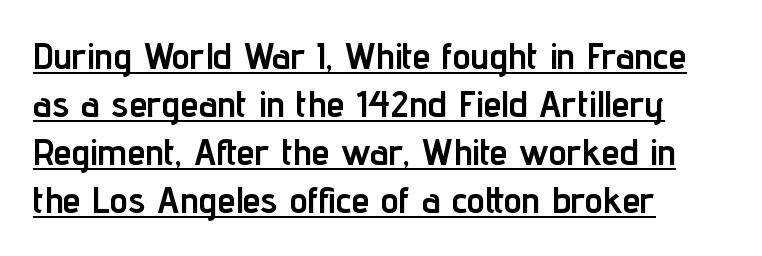
{"serif": "no", "italic": "no", "bold": "yes", "weight": "semibold", "width": "condensed", "stroke_contrast": "low", "x_height": "medium", "monospaced": "no", "underline": "yes", "align": "left", "line_spacing": "normal", "line_spacing_ratio": 1.3, "letter_spacing": "normal", "letter_spacing_em": 0.0, "glyph_px": 37}
